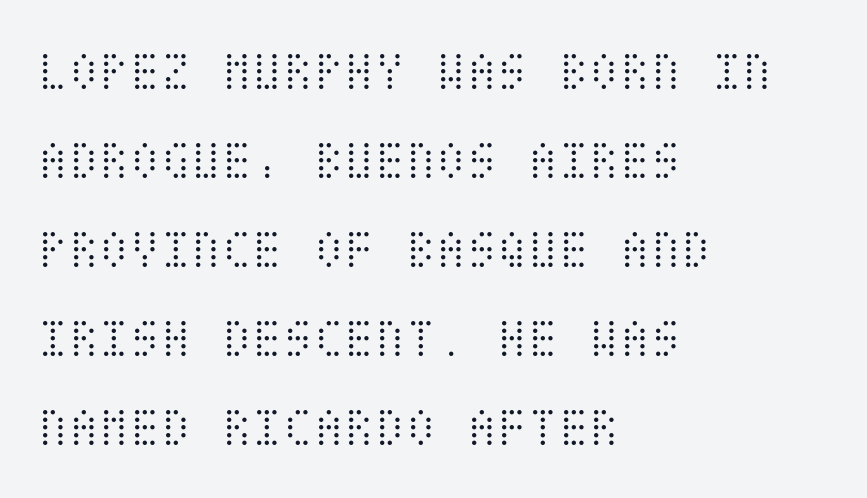
Underline: absent. Successive baselines arrive at the customary interval. Each stroke keeps to a modest, everyday thickness or less. Visually the block forms a straight wall on the left and a jagged coastline on the right. Each word holds together tightly as a unit, with standard inter-letter gaps. Rendered with straight, roman letterforms.
